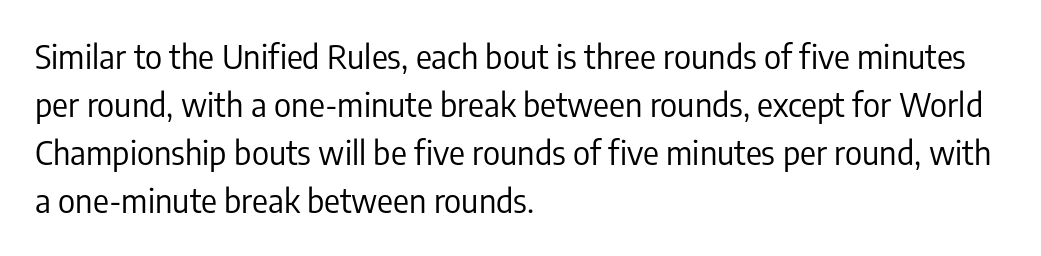
Has an underline been added? It has not. Summary of vertical rhythm: regular, with standard interline spacing. These lines are rendered in a variable-pitch font. A typesetter would mark this as roman, not italic. The type family on display is of the sans-serif kind.
